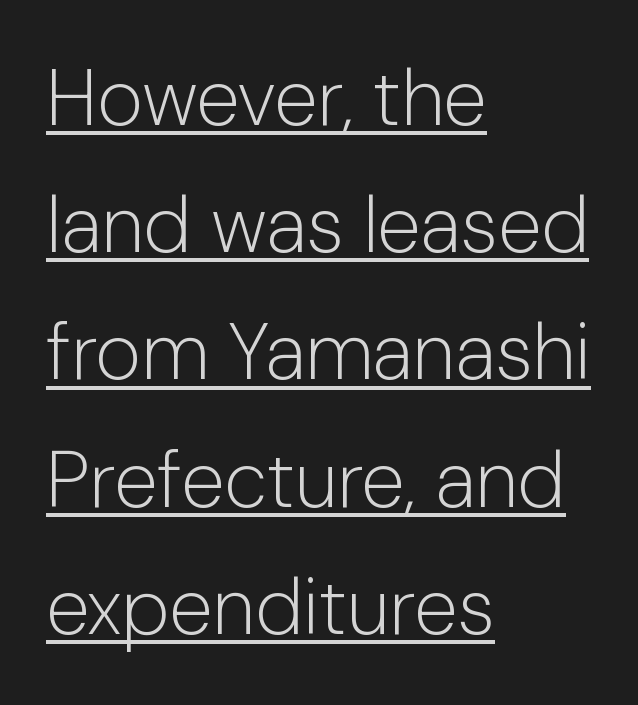
Style check: upright. All the whitespace from short lines collects on the right. Proportional: the letters do not fall into vertical columns. Are there feet on the stems? There aren't — it's a sans.
